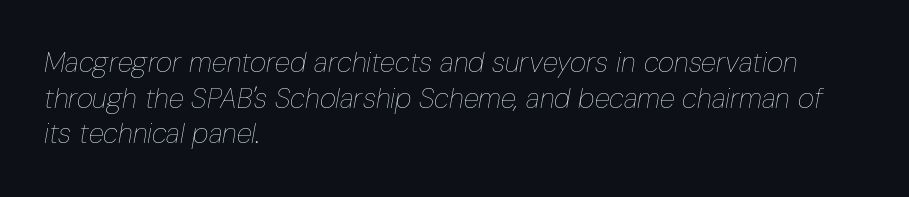
No word sits above an underline. Normally led — the rows are evenly, conventionally spaced. You can tell it's italic because the verticals aren't actually vertical. Horizontally, the lines are justified to the leading edge only. Inter-character spacing is left at the font's built-in metrics.
